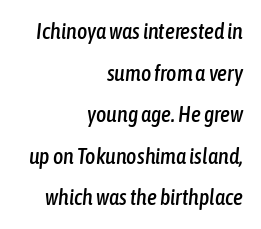
Q: Is the text italic (slanted)? A: Yes, it leans right by about 6 degrees.
Q: Is the text underlined? A: No.
Q: How is the paragraph aligned? A: Right-aligned.
Q: Is the spacing between letters normal or unusually wide? A: Normal.
